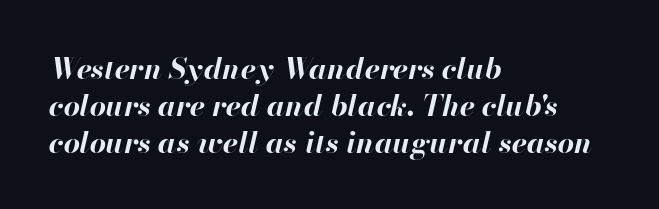
The font is running at its bold setting. Does the leading feel generous? No, just average. Is this a fixed-width face? No — the glyphs have proportional, varying widths. Style check: oblique. Underline: absent. Honestly, the letter spacing is just normal — you wouldn't notice it.
